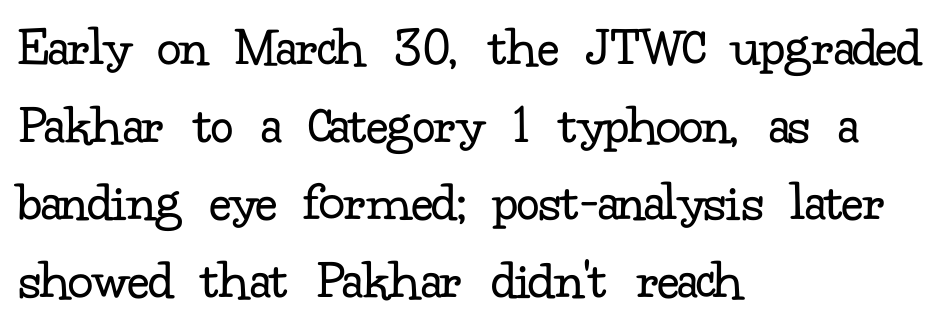
Q: Is the text bold? A: No.
Q: Is the text italic (slanted)? A: No, it is upright.
Q: Is the typeface a serif or a sans-serif typeface? A: Serif.
Q: Is the text underlined? A: No.
Q: How is the paragraph aligned? A: Left-aligned.
Q: Is the spacing between letters normal or unusually wide? A: Normal.
Q: Is the spacing between lines tight, normal or loose? A: Normal.
Q: Width (condensed, normal, or wide)? A: Normal.
Q: Stroke contrast? A: Low.
Q: x-height? A: Small.
Q: Monospaced? A: No.
